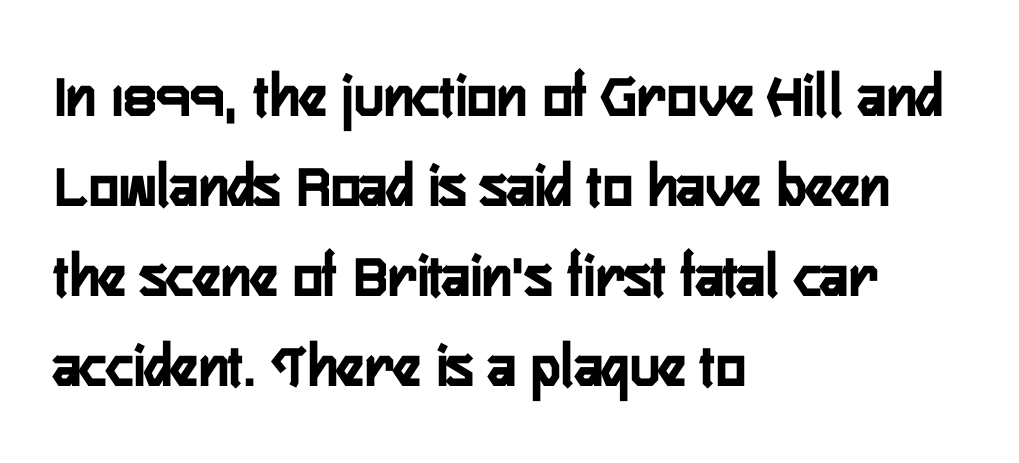
The image shows 63 px condensed sans-serif type, upright; set left-aligned, normal line spacing (1.43x), normal letter spacing, not underlined; low stroke contrast and a medium x-height.
